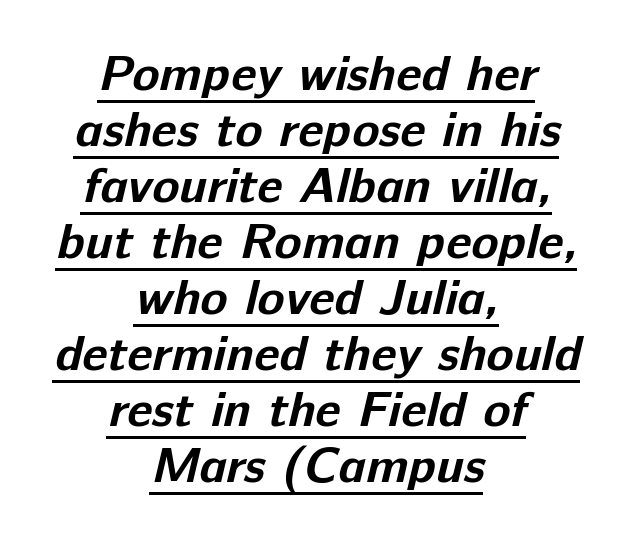
These lines stack symmetrically, like a column narrowing and widening about its center. Nobody touched the tracking dial on this one. The leading is snug, giving the passage a crowded texture. Stroke thickness is high; the sample reads as a true bold.
